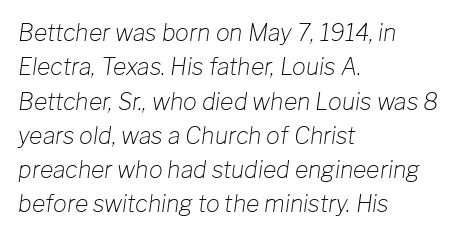
Q: Is the text bold? A: No.
Q: Is the text italic (slanted)? A: Yes, it leans right by about 8 degrees.
Q: Is the text underlined? A: No.
Q: How is the paragraph aligned? A: Left-aligned.
Q: Is the spacing between letters normal or unusually wide? A: Normal.
Q: Is the spacing between lines tight, normal or loose? A: Normal.
